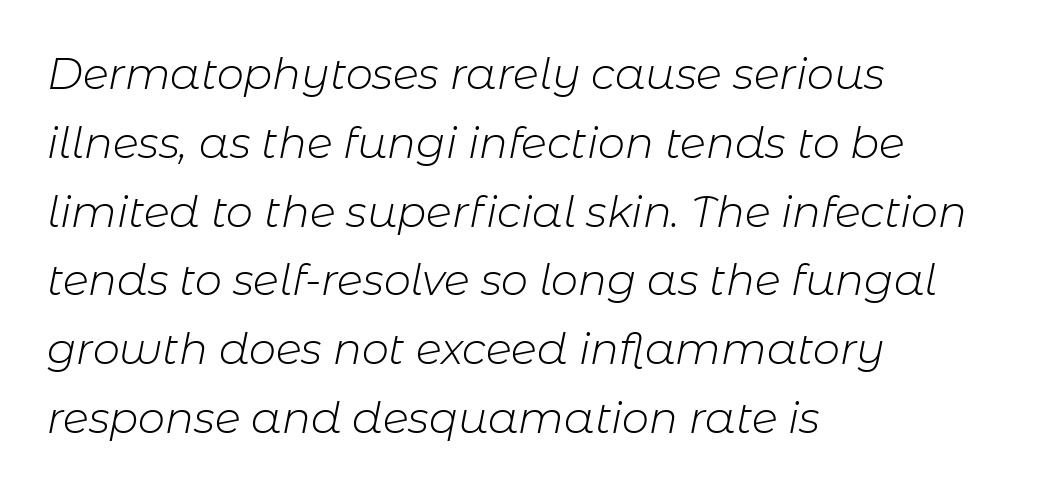
This reads as an unemphasized weight, regular at the heaviest. Character widths vary here, with narrow letters taking less room than wide ones. A typesetter would call this leading conventional body-copy spacing. Characters are canted at an angle relative to the baseline's perpendicular. This rendering leaves character spacing at its baseline value. Each row of text sits above clean, open space.
